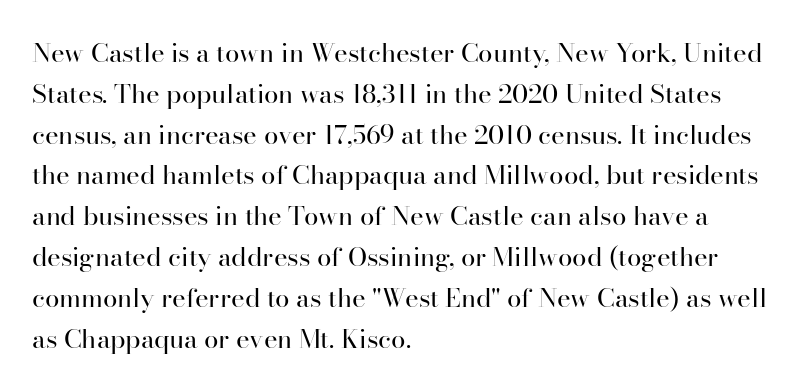
Q: Is the text bold? A: No.
Q: Is the text italic (slanted)? A: No, it is upright.
Q: Is the text underlined? A: No.
Q: How is the paragraph aligned? A: Left-aligned.
Q: Is the spacing between letters normal or unusually wide? A: Normal.
Q: Is the spacing between lines tight, normal or loose? A: Normal.
